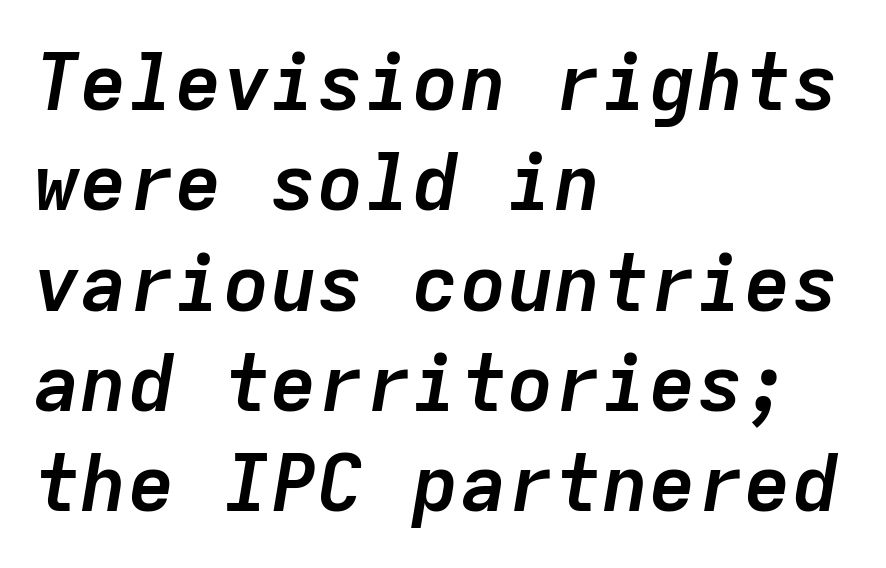
{"italic": "yes", "lean": "right", "slant_degrees": 9, "bold": "yes", "weight": "semibold", "width": "normal", "stroke_contrast": "low", "x_height": "medium", "monospaced": "yes", "underline": "no", "align": "left", "line_spacing": "normal", "line_spacing_ratio": 1.27, "letter_spacing": "normal", "letter_spacing_em": 0.0, "glyph_px": 79}
